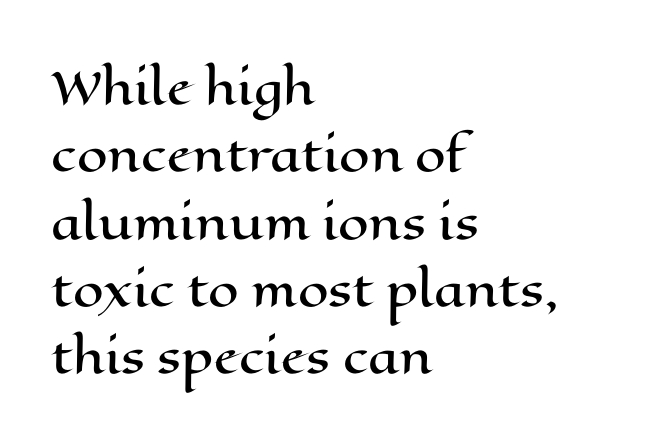
Q: Is the text italic (slanted)? A: No, it is upright.
Q: Is the text underlined? A: No.
Q: How is the paragraph aligned? A: Left-aligned.
Q: Is the spacing between letters normal or unusually wide? A: Normal.
Q: Is the spacing between lines tight, normal or loose? A: Normal.
Q: Width (condensed, normal, or wide)? A: Wide.
Q: Stroke contrast? A: High.
Q: x-height? A: Medium.
Q: Monospaced? A: No.
